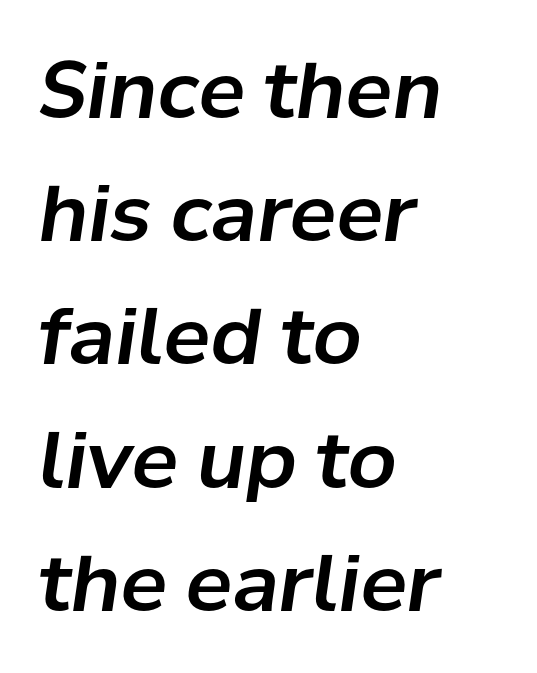
The image shows 78 px text type, italic (leaning right); set left-aligned, normal line spacing (1.58x), normal letter spacing, not underlined; low stroke contrast and a medium x-height.
